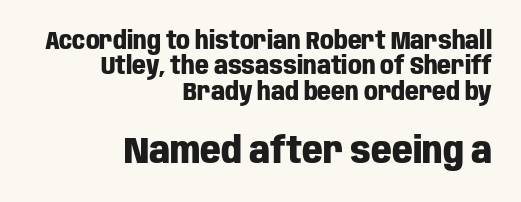
Q: Is the text bold? A: Yes.
Q: Is the text italic (slanted)? A: No, it is upright.
Q: Is the typeface a serif or a sans-serif typeface? A: Sans-serif.
Q: Is the text underlined? A: No.
Q: How is the paragraph aligned? A: Right-aligned.
Q: Is the spacing between letters normal or unusually wide? A: Normal.
Q: Is the spacing between lines tight, normal or loose? A: Tight.
Q: Which block of text is set in a larger size, the first (top) or the second (bottom)? A: The second (bottom) one.
Q: Width (condensed, normal, or wide)? A: Condensed.
Q: Stroke contrast? A: Low.
Q: x-height? A: Large.
Q: Monospaced? A: No.
